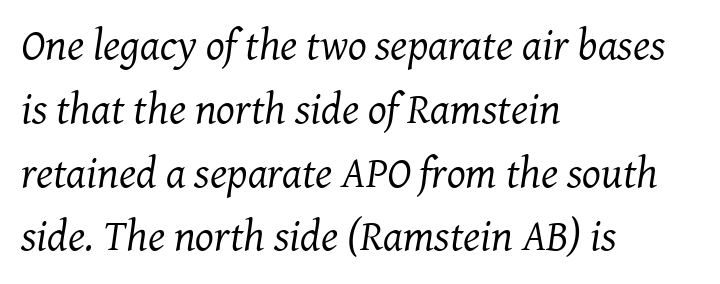
Q: Is the text bold? A: No.
Q: Is the text italic (slanted)? A: Yes, it leans right by about 7 degrees.
Q: Is the typeface a serif or a sans-serif typeface? A: Serif.
Q: Is the text underlined? A: No.
Q: How is the paragraph aligned? A: Left-aligned.
Q: Is the spacing between letters normal or unusually wide? A: Normal.
Q: Is the spacing between lines tight, normal or loose? A: Normal.
Q: Width (condensed, normal, or wide)? A: Normal.
Q: Stroke contrast? A: Medium.
Q: x-height? A: Medium.
Q: Monospaced? A: No.
